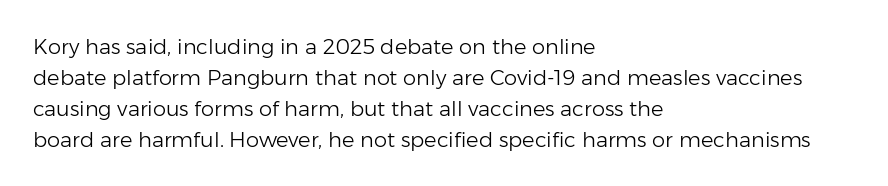
The image shows 21 px text type, upright; set left-aligned, normal line spacing (1.47x), normal letter spacing, not underlined.
